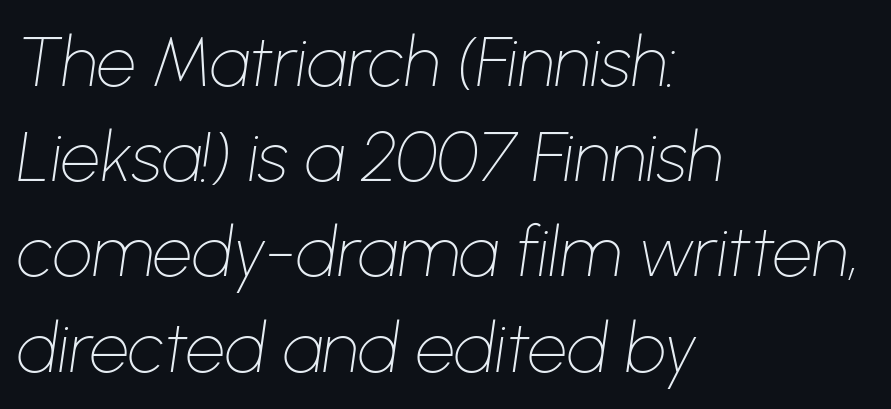
{"italic": "yes", "lean": "right", "slant_degrees": 8, "bold": "no", "weight": "thin", "width": "normal", "stroke_contrast": "low", "x_height": "medium", "monospaced": "no", "underline": "no", "align": "left", "line_spacing": "normal", "line_spacing_ratio": 1.36, "letter_spacing": "normal", "letter_spacing_em": 0.0, "glyph_px": 70}
